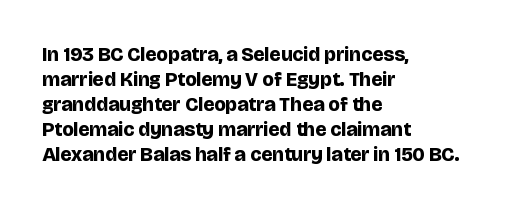
The baseline area is clear. Ordinary non-slanted type is in use. Look at the tracking — it's just the regular setting, nothing added. These lines carry a lot of weight — the face is fully bold.
